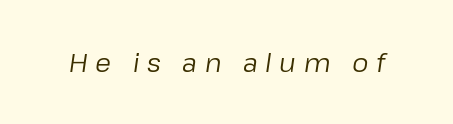
{"italic": "yes", "lean": "right", "slant_degrees": 8, "bold": "no", "underline": "no", "letter_spacing": "wide", "letter_spacing_em": 0.29, "glyph_px": 26}
